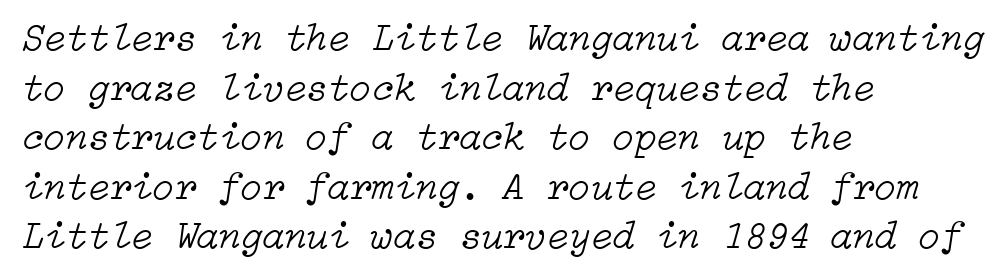
The image shows 40 px light type, italic (leaning right); set left-aligned, line spacing 1.24x, normal letter spacing, not underlined; low stroke contrast and a medium x-height.
